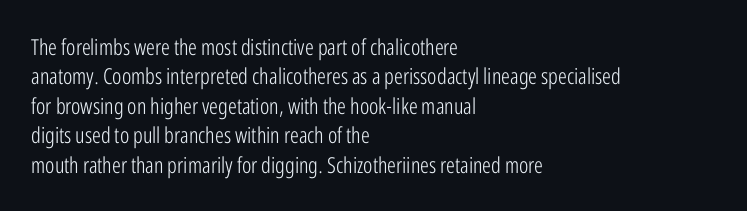
Bare-footed words on every line. Every stem runs plumb, perpendicular to the baseline. The typesetting does not lean heavy: it is not bold. Tracking value appears to be zero — textbook default spacing. The vertical gap from one line to the next is medium.
